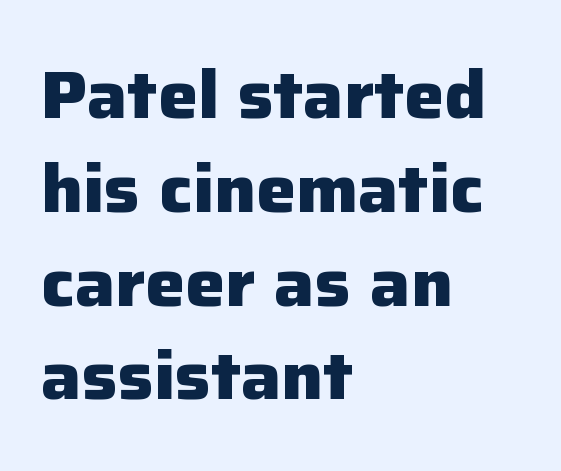
Q: Is the text bold? A: Yes.
Q: Is the text italic (slanted)? A: No, it is upright.
Q: Is the typeface a serif or a sans-serif typeface? A: Sans-serif.
Q: Is the text underlined? A: No.
Q: How is the paragraph aligned? A: Left-aligned.
Q: Is the spacing between letters normal or unusually wide? A: Normal.
Q: Is the spacing between lines tight, normal or loose? A: Normal.
Q: Width (condensed, normal, or wide)? A: Normal.
Q: Stroke contrast? A: Low.
Q: x-height? A: Medium.
Q: Monospaced? A: No.
